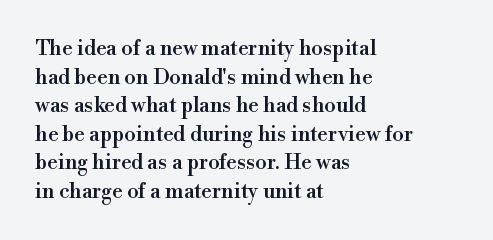
Q: Is the text italic (slanted)? A: No, it is upright.
Q: Is the text underlined? A: No.
Q: How is the paragraph aligned? A: Left-aligned.
Q: Is the spacing between letters normal or unusually wide? A: Normal.
Q: Is the spacing between lines tight, normal or loose? A: Normal.
